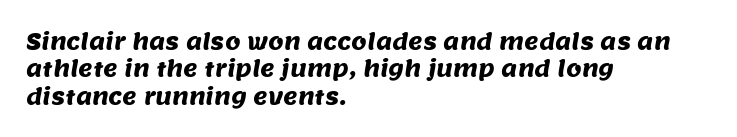
Which margin do the lines hug? The left one — the right edge is uneven. The space directly below the letters is spotless. Spacing between characters is what you'd get straight out of the box.
